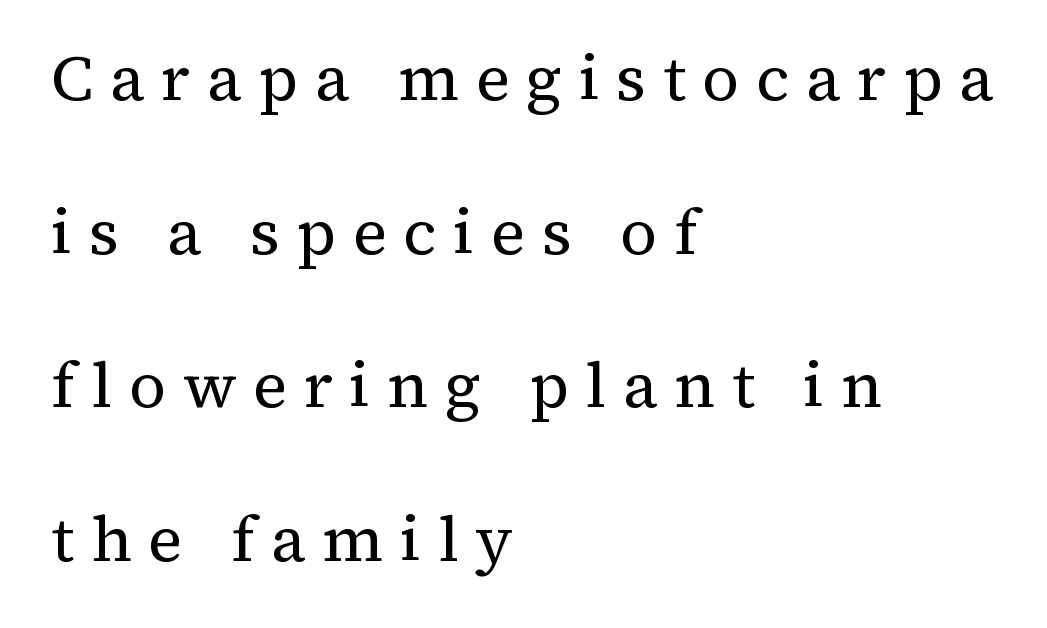
Spacing verdict: proportional, widths tailored to each character. Each letter's strokes conclude with small projecting serifs. Think standard paragraph weight, or any step lighter than that. These lines were composed using upright roman letters. The glyphs are unaccompanied by any horizontal stroke below them.
